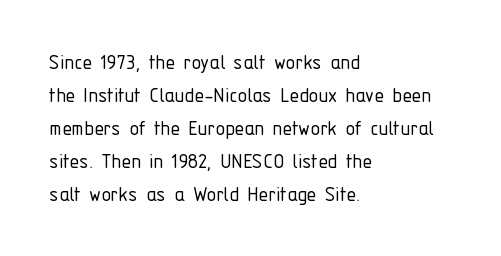
{"italic": "no", "bold": "no", "underline": "no", "align": "left", "line_spacing": "normal", "line_spacing_ratio": 1.38, "letter_spacing": "normal", "letter_spacing_em": 0.0, "glyph_px": 24}
